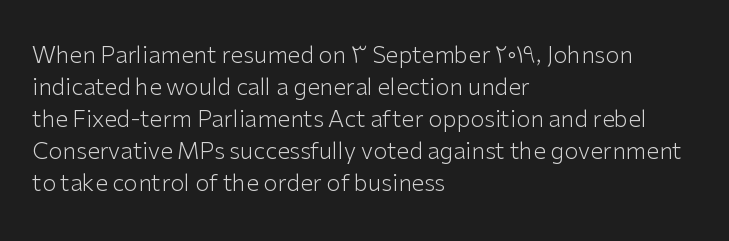
Q: Is the text bold? A: No.
Q: Is the text italic (slanted)? A: No, it is upright.
Q: Is the text underlined? A: No.
Q: How is the paragraph aligned? A: Left-aligned.
Q: Is the spacing between letters normal or unusually wide? A: Normal.
Q: Is the spacing between lines tight, normal or loose? A: Normal.
